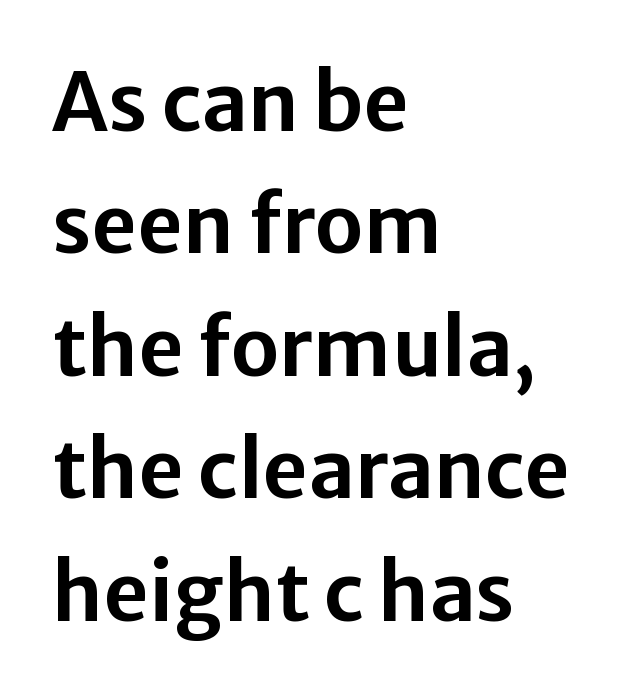
A student would call this left alignment; a typographer would say flush left, rag right. The typeface chosen for these lines omits serifs. You could not count columns in this text — the font is proportionally spaced. Is there much room between lines? A standard amount, neither cramped nor airy.
